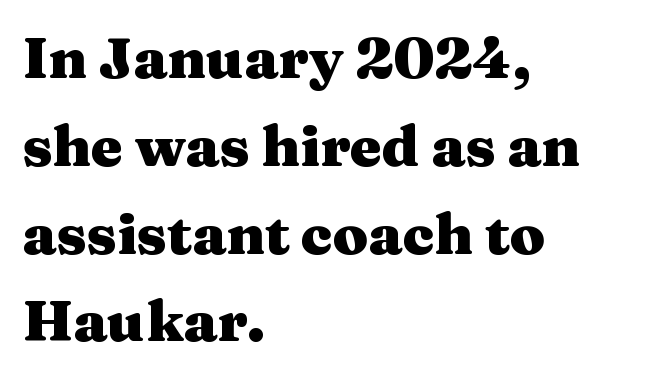
Caption: standard tracking, unaltered. Tall strokes in this sample are plumb rather than angled. The characters display serif detailing at their extremities. The baseline area is clear. Compared with an ordinary text face, these strokes are far heavier — a full bold. Baseline-to-baseline distance is the conventional proportion of letter height.
